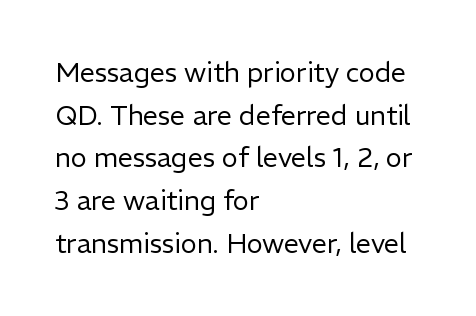
The ragged edge is on the right, which tells us the setting is flush left. Vertical strokes here are truly vertical. Heaviness? Minimal to ordinary, like unemphasized prose. Lines of text with bare space underneath.
